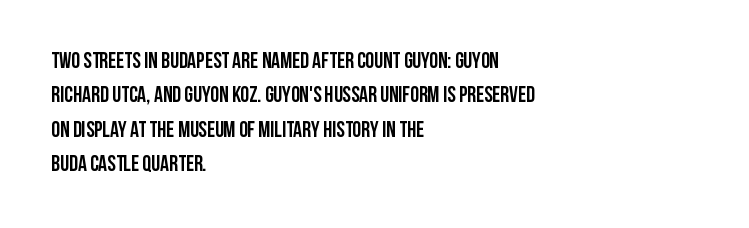
Q: Is the text bold? A: Yes.
Q: Is the text italic (slanted)? A: No, it is upright.
Q: Is the text underlined? A: No.
Q: How is the paragraph aligned? A: Left-aligned.
Q: Is the spacing between letters normal or unusually wide? A: Normal.
Q: Is the spacing between lines tight, normal or loose? A: Normal.
